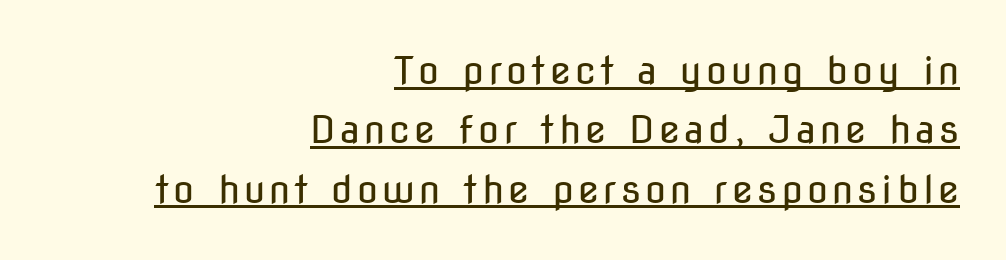
Q: Is the text bold? A: No.
Q: Is the text italic (slanted)? A: No, it is upright.
Q: Is the typeface a serif or a sans-serif typeface? A: Sans-serif.
Q: Is the text underlined? A: Yes.
Q: How is the paragraph aligned? A: Right-aligned.
Q: Is the spacing between lines tight, normal or loose? A: Normal.
Q: Width (condensed, normal, or wide)? A: Condensed.
Q: Stroke contrast? A: Low.
Q: x-height? A: Medium.
Q: Monospaced? A: No.
